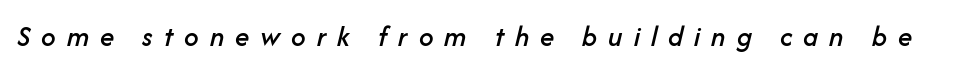
The image shows 29 px text type, italic (leaning right); set unusually wide letter spacing (+0.38 em), not underlined; low stroke contrast and a medium x-height.
